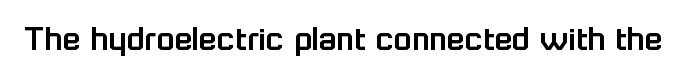
Q: Is the text italic (slanted)? A: No, it is upright.
Q: Is the typeface a serif or a sans-serif typeface? A: Sans-serif.
Q: Is the text underlined? A: No.
Q: Is the spacing between letters normal or unusually wide? A: Normal.
Q: Width (condensed, normal, or wide)? A: Normal.
Q: Stroke contrast? A: Low.
Q: x-height? A: Medium.
Q: Monospaced? A: No.
